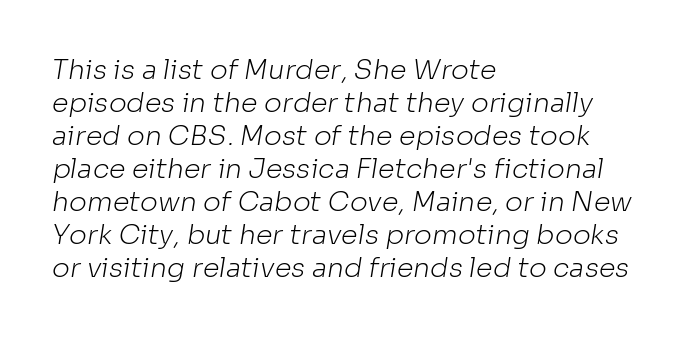
The ragged edge is on the right, which tells us the setting is flush left. The specimen omits any rule beneath the text block's lines. The passage shown has conventional tracking throughout. Think standard paragraph weight, or any step lighter than that.
